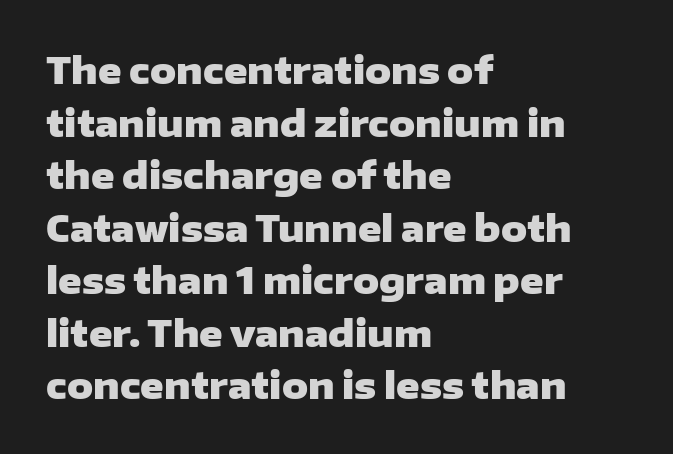
{"serif": "no", "italic": "no", "bold": "yes", "weight": "heavy", "width": "wide", "stroke_contrast": "low", "x_height": "medium", "monospaced": "no", "underline": "no", "align": "left", "line_spacing": "normal", "line_spacing_ratio": 1.46, "letter_spacing": "normal", "letter_spacing_em": 0.0, "glyph_px": 36}
